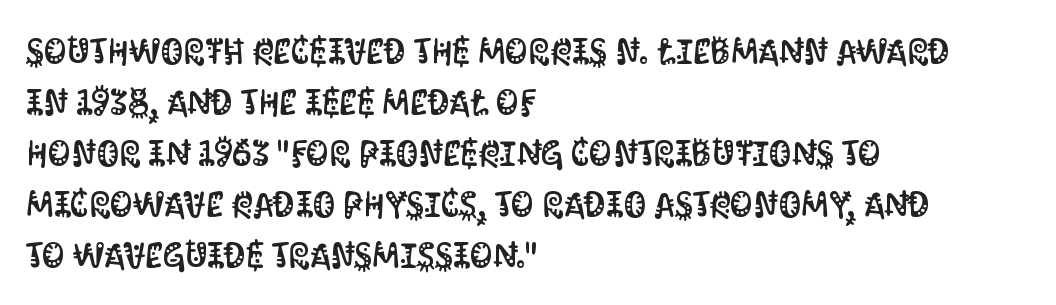
{"serif": "no", "italic": "no", "width": "condensed", "stroke_contrast": "medium", "x_height": "large", "monospaced": "no", "underline": "no", "align": "left", "line_spacing": "normal", "line_spacing_ratio": 1.42, "letter_spacing": "normal", "letter_spacing_em": 0.0, "glyph_px": 36}
